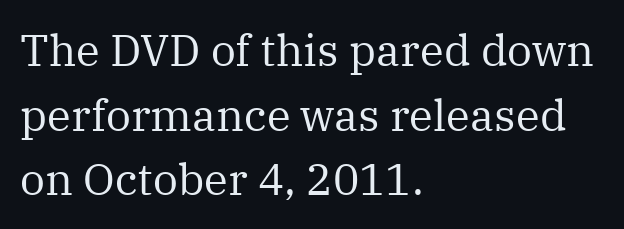
This sample keeps an unexceptional amount of space between lines. These lines are rendered in a variable-pitch font. Students, note that the glyphs here touch the page at normal intervals. Letters rest on an invisible, unmarked baseline. Note: serifs present on the glyphs. Heaviness? Minimal to ordinary, like unemphasized prose.
